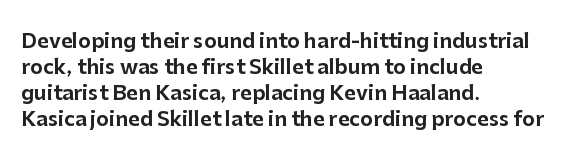
{"italic": "no", "underline": "no", "align": "left", "line_spacing": "normal", "line_spacing_ratio": 1.3, "letter_spacing": "normal", "letter_spacing_em": 0.0, "glyph_px": 20}
